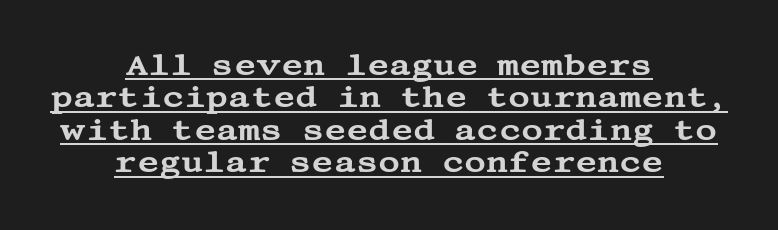
Old-style or modern, the face here clearly has serifs. You can see a thin bar hugging the bottom of the glyphs. What's the leading like? Squeezed, with rows nearly overlapping. The gaps between neighbouring characters are ordinary and unremarkable. Posture: upright roman. Caption: multi-line text, centered on the measure.
